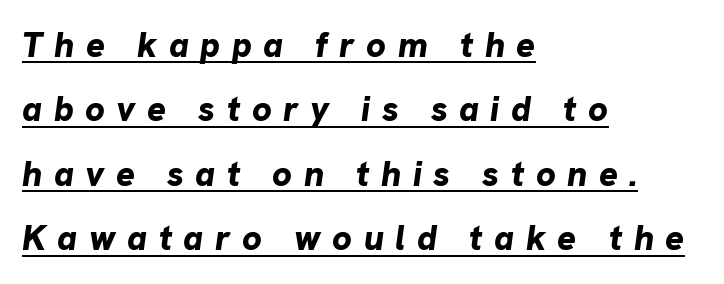
Q: Is the text bold? A: Yes.
Q: Is the text italic (slanted)? A: Yes, it leans right by about 8 degrees.
Q: Is the text underlined? A: Yes.
Q: How is the paragraph aligned? A: Left-aligned.
Q: Is the spacing between letters normal or unusually wide? A: Unusually wide.
Q: Width (condensed, normal, or wide)? A: Normal.
Q: Stroke contrast? A: Low.
Q: x-height? A: Medium.
Q: Monospaced? A: No.
